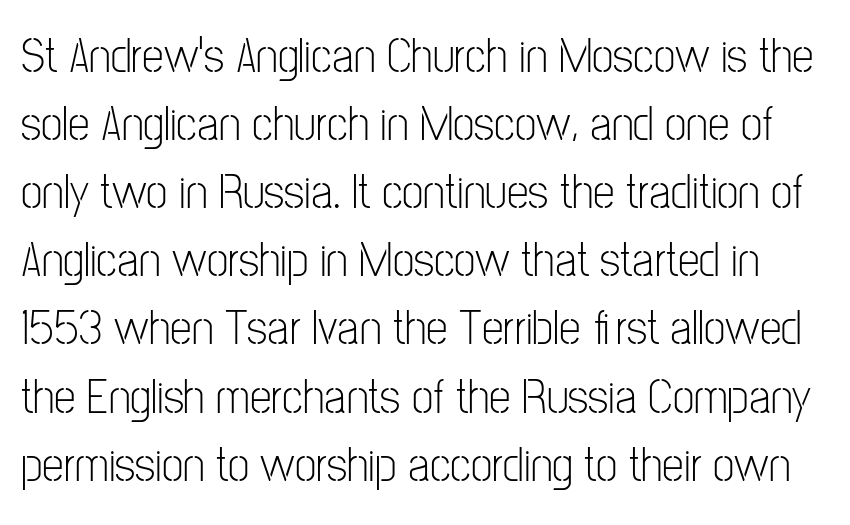
The image shows 49 px light, condensed sans-serif type, upright; set normal line spacing (1.39x), normal letter spacing, not underlined; low stroke contrast and a medium x-height.
